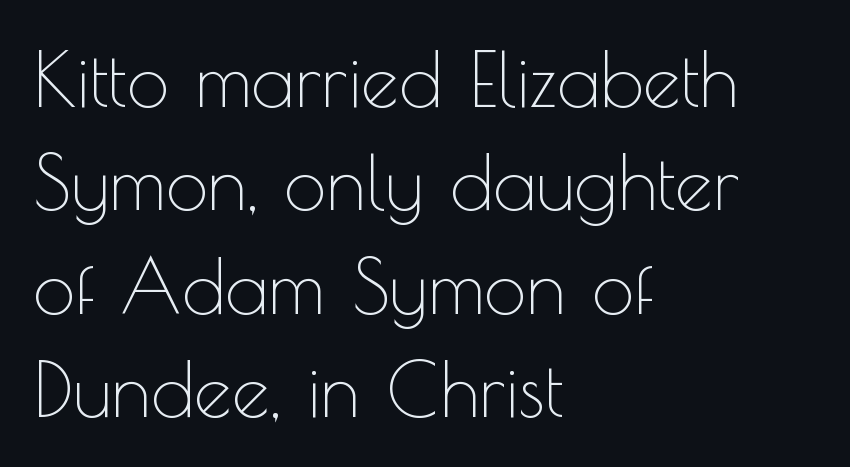
The image shows 76 px thin sans-serif type, upright; set left-aligned, normal line spacing (1.36x), normal letter spacing, not underlined; a small x-height.
